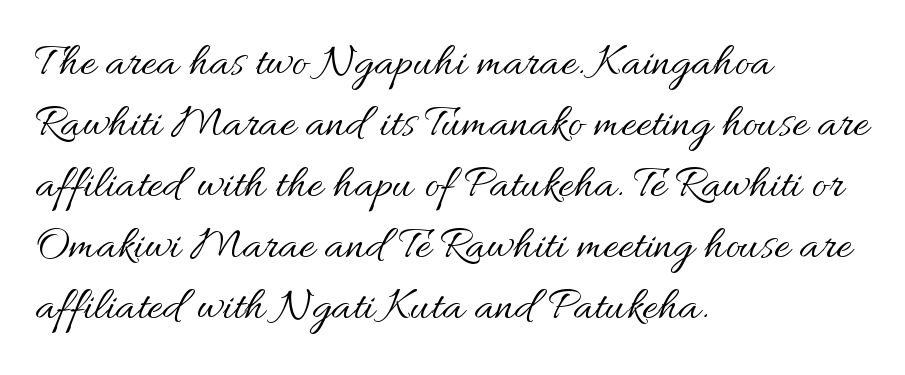
Do the characters align in a grid? No, the font is proportional. Each stroke keeps to a modest, everyday thickness or less. Glyph-to-glyph distance matches everyday printed text. The text block is weighted toward the left margin, trailing off unevenly rightward. The space directly below the letters is spotless.
